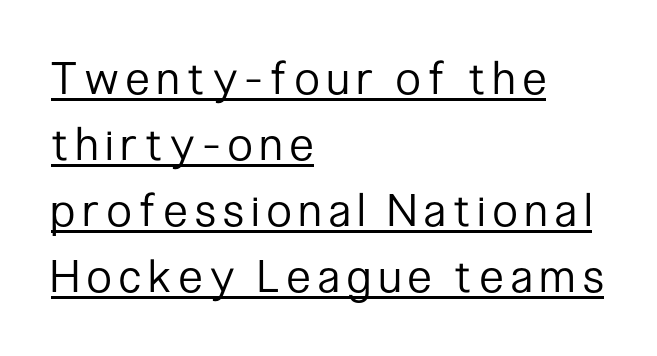
The image shows 45 px regular-weight, condensed sans-serif type, upright; set left-aligned, normal line spacing (1.47x), underlined; low stroke contrast and a medium x-height.
